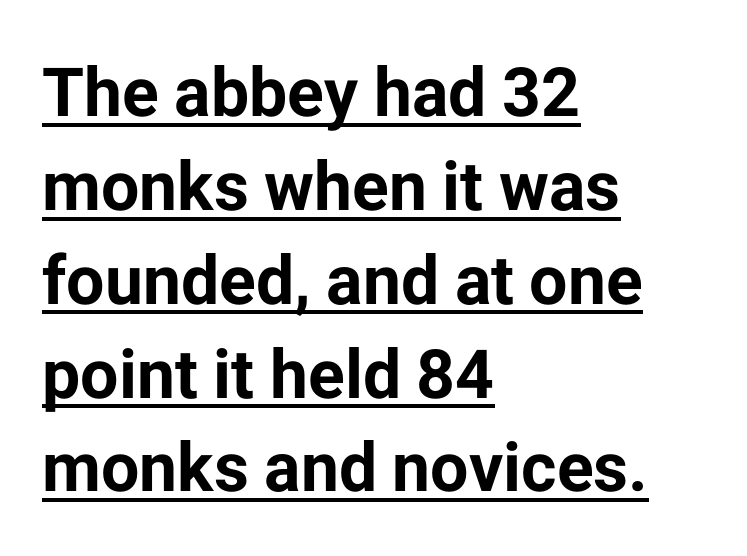
Q: Is the text bold? A: Yes.
Q: Is the text italic (slanted)? A: No, it is upright.
Q: Is the typeface a serif or a sans-serif typeface? A: Sans-serif.
Q: Is the text underlined? A: Yes.
Q: How is the paragraph aligned? A: Left-aligned.
Q: Is the spacing between letters normal or unusually wide? A: Normal.
Q: Is the spacing between lines tight, normal or loose? A: Normal.
Q: Width (condensed, normal, or wide)? A: Normal.
Q: Stroke contrast? A: Low.
Q: x-height? A: Medium.
Q: Monospaced? A: No.
